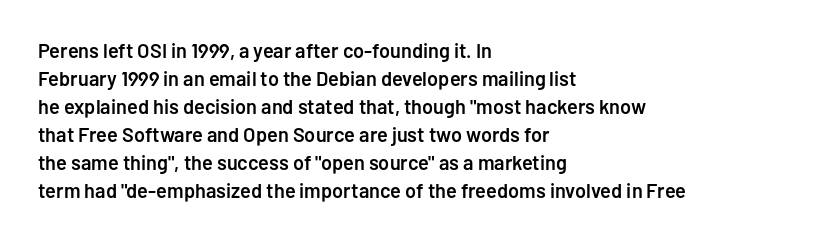
The image shows 20 px text type, upright; set left-aligned, normal line spacing (1.4x), normal letter spacing, not underlined.
